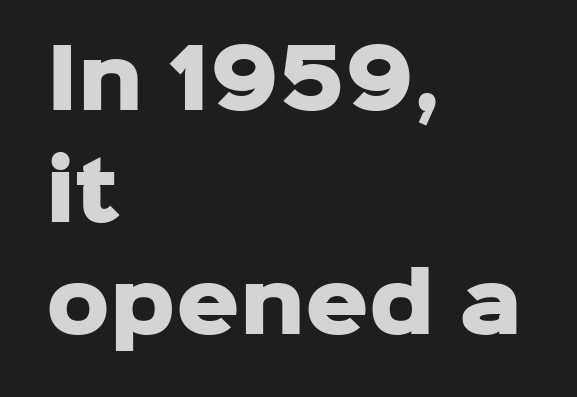
Bare-footed words on every line. Line starts are locked; line ends wander. Notice how thick the strokes are: this is what a full bold looks like. Every stem runs plumb, perpendicular to the baseline. Serif or sans? Sans — the stroke terminals are bare.
